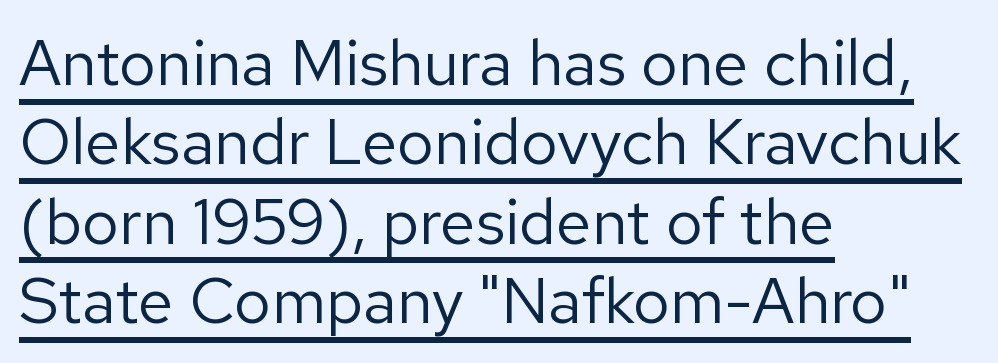
The image shows 64 px regular-weight sans-serif type, upright; set left-aligned, line spacing 1.24x, normal letter spacing, underlined; low stroke contrast and a medium x-height.
